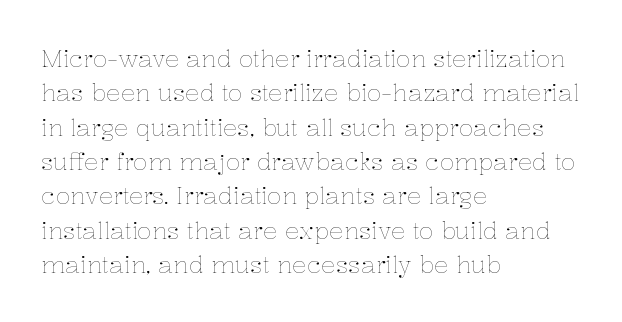
Q: Is the text bold? A: No.
Q: Is the text italic (slanted)? A: No, it is upright.
Q: Is the text underlined? A: No.
Q: How is the paragraph aligned? A: Left-aligned.
Q: Is the spacing between letters normal or unusually wide? A: Normal.
Q: Is the spacing between lines tight, normal or loose? A: Normal.
